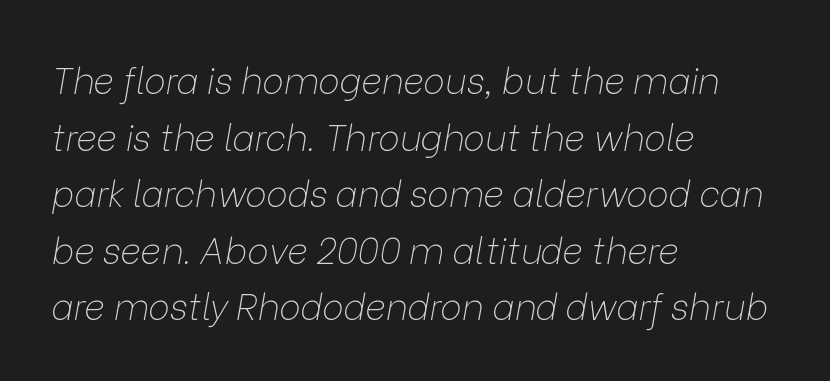
A normal amount of white space separates one row of letters from the next. Weight: regular or lighter. Posture: slanted. Tracking here is standard; glyphs follow each other at the usual distance. The setting favours the left margin, as ordinary paragraphs usually do.
